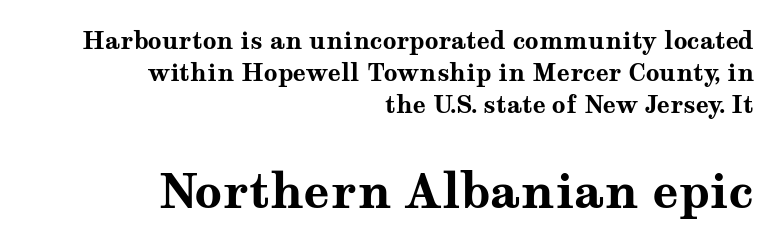
{"serif": "yes", "italic": "no", "bold": "yes", "weight": "bold", "width": "wide", "stroke_contrast": "medium", "x_height": "medium", "monospaced": "no", "underline": "no", "align": "right", "line_spacing": "normal", "line_spacing_ratio": 1.33, "letter_spacing": "normal", "letter_spacing_em": 0.0, "larger_block": "second", "size_ratio": 2.0, "glyph_px": 48}
